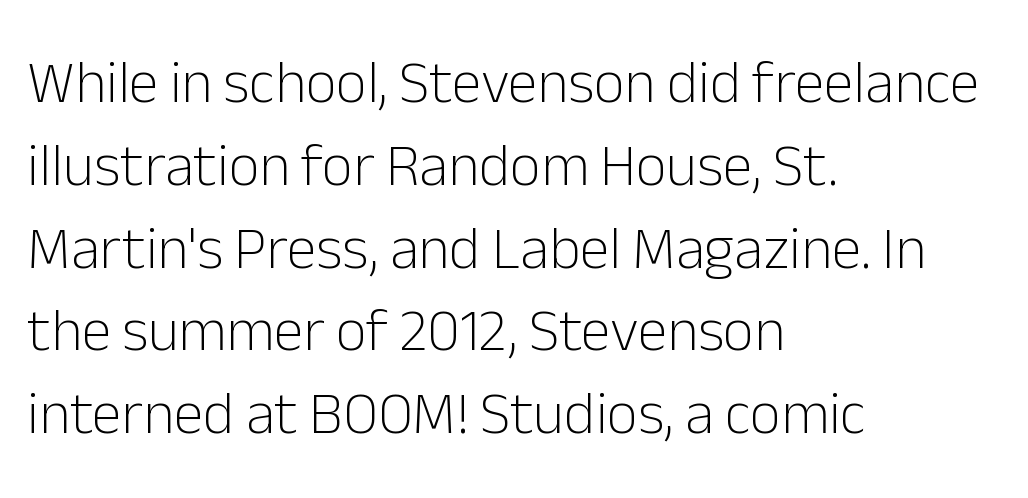
In terms of leading, this rendering sits right in the middle. Does the type have serifs? No, each stem ends abruptly. Teacher's note: observe the even left margin — that is flush-left alignment. This is roman type, the default non-slanted kind. No extra ink here — the face is not bold.
